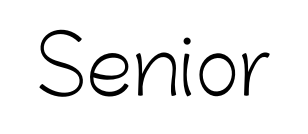
The image shows 76 px light sans-serif type, upright; set normal letter spacing, not underlined; low stroke contrast and a medium x-height.
